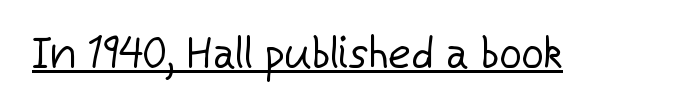
{"serif": "no", "italic": "no", "bold": "no", "weight": "regular", "width": "normal", "stroke_contrast": "low", "x_height": "medium", "monospaced": "no", "underline": "yes", "letter_spacing": "normal", "letter_spacing_em": 0.0, "glyph_px": 44}
